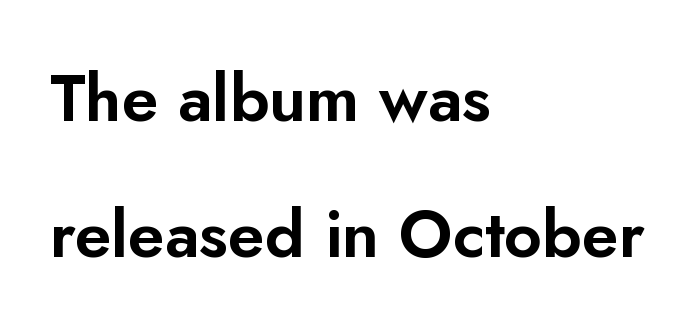
Q: Is the text italic (slanted)? A: No, it is upright.
Q: Is the typeface a serif or a sans-serif typeface? A: Sans-serif.
Q: Is the text underlined? A: No.
Q: How is the paragraph aligned? A: Left-aligned.
Q: Is the spacing between letters normal or unusually wide? A: Normal.
Q: Is the spacing between lines tight, normal or loose? A: Loose.
Q: Width (condensed, normal, or wide)? A: Normal.
Q: Stroke contrast? A: Low.
Q: x-height? A: Small.
Q: Monospaced? A: No.
